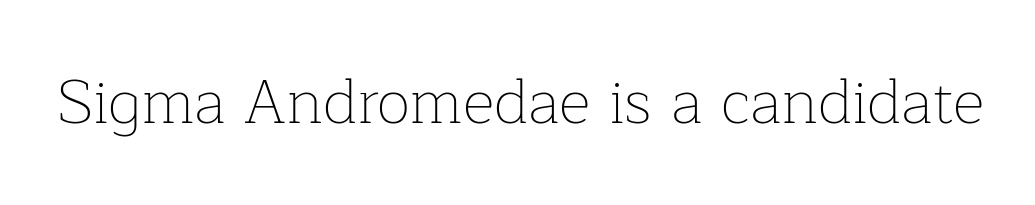
The image shows 62 px thin serif type, upright; set normal letter spacing, not underlined; low stroke contrast and a medium x-height.
